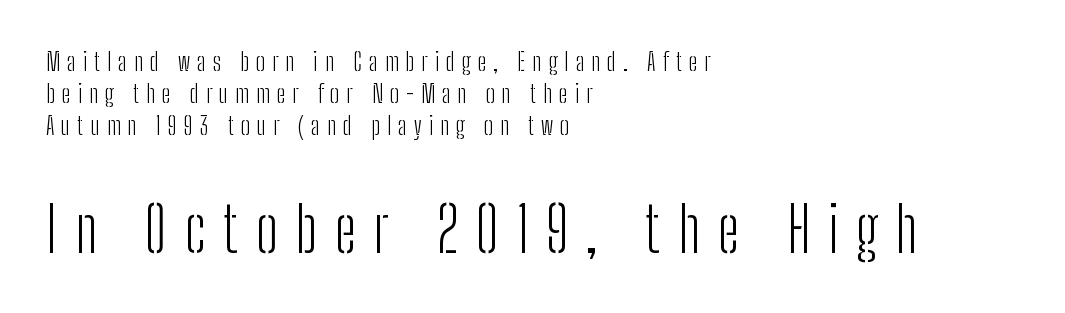
Q: Is the text bold? A: No.
Q: Is the text italic (slanted)? A: No, it is upright.
Q: Is the typeface a serif or a sans-serif typeface? A: Sans-serif.
Q: Is the text underlined? A: No.
Q: How is the paragraph aligned? A: Left-aligned.
Q: Is the spacing between letters normal or unusually wide? A: Unusually wide.
Q: Is the spacing between lines tight, normal or loose? A: Normal.
Q: Which block of text is set in a larger size, the first (top) or the second (bottom)? A: The second (bottom) one.
Q: Width (condensed, normal, or wide)? A: Condensed.
Q: Stroke contrast? A: Low.
Q: x-height? A: Medium.
Q: Monospaced? A: No.
